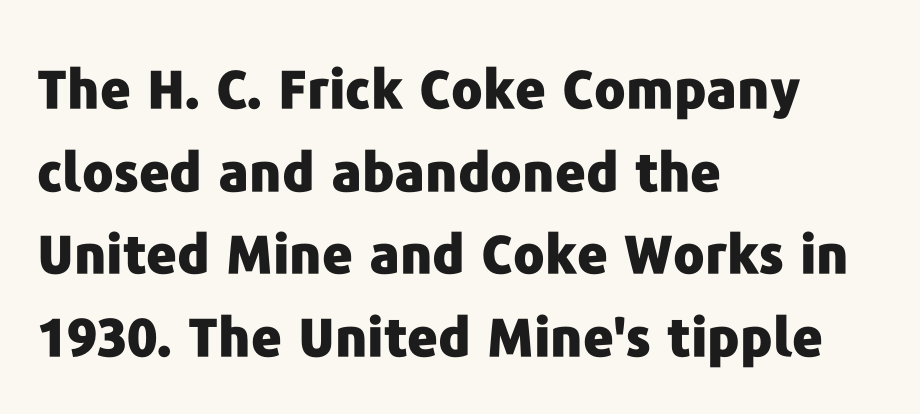
The passage shown is not underscored anywhere. Default kerning and tracking; the words read as compact shapes. Summary of weight: heavy, a full bold. The ragged edge is on the right, which tells us the setting is flush left.
